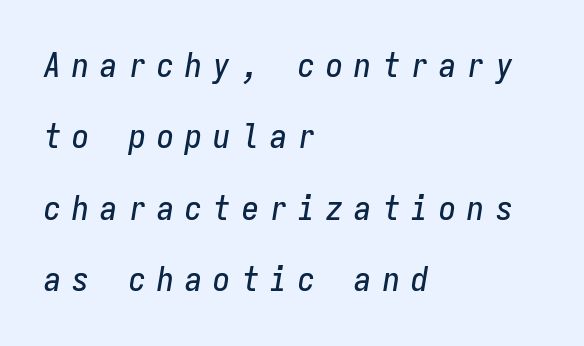
{"italic": "yes", "lean": "right", "slant_degrees": 9, "width": "condensed", "stroke_contrast": "low", "x_height": "medium", "monospaced": "yes", "underline": "no", "align": "left", "line_spacing": "loose", "line_spacing_ratio": 2.1, "letter_spacing": "wide", "letter_spacing_em": 0.33, "glyph_px": 34}
